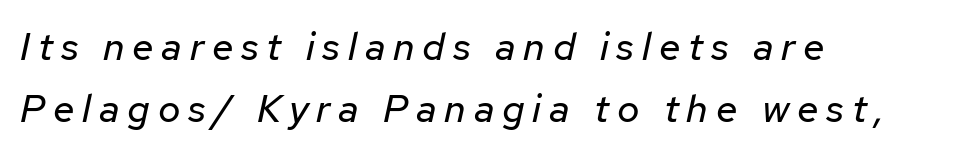
{"italic": "yes", "lean": "right", "slant_degrees": 12, "bold": "no", "weight": "regular", "width": "normal", "stroke_contrast": "low", "x_height": "medium", "monospaced": "no", "underline": "no", "align": "left", "line_spacing": "normal", "line_spacing_ratio": 1.6, "letter_spacing": "wide", "letter_spacing_em": 0.2, "glyph_px": 39}
